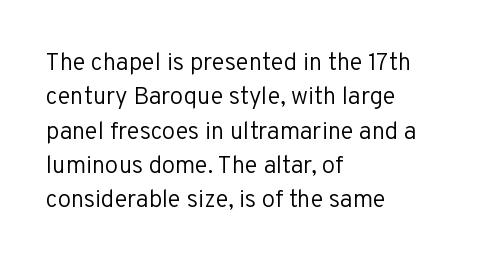
The image shows 24 px text type, upright; set left-aligned, normal line spacing (1.43x), normal letter spacing, not underlined.
